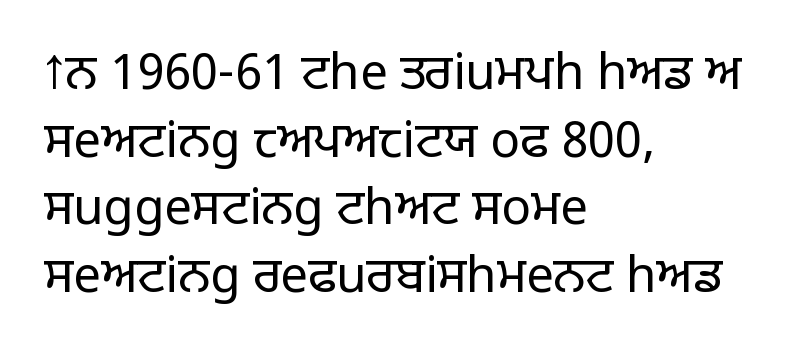
Q: Is the text bold? A: No.
Q: Is the text italic (slanted)? A: No, it is upright.
Q: Is the typeface a serif or a sans-serif typeface? A: Sans-serif.
Q: Is the text underlined? A: No.
Q: How is the paragraph aligned? A: Left-aligned.
Q: Is the spacing between letters normal or unusually wide? A: Normal.
Q: Is the spacing between lines tight, normal or loose? A: Normal.
Q: Width (condensed, normal, or wide)? A: Normal.
Q: Stroke contrast? A: Low.
Q: x-height? A: Large.
Q: Monospaced? A: No.
